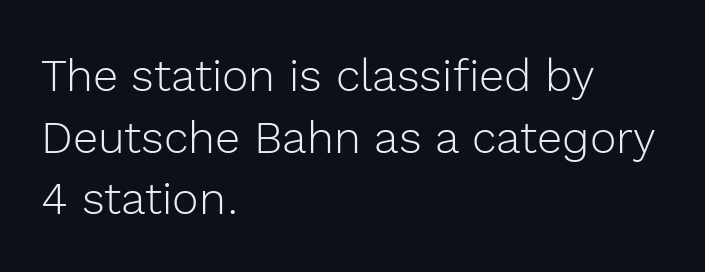
The image shows 45 px light sans-serif type, upright; set left-aligned, normal line spacing (1.37x), normal letter spacing, not underlined; a medium x-height.
